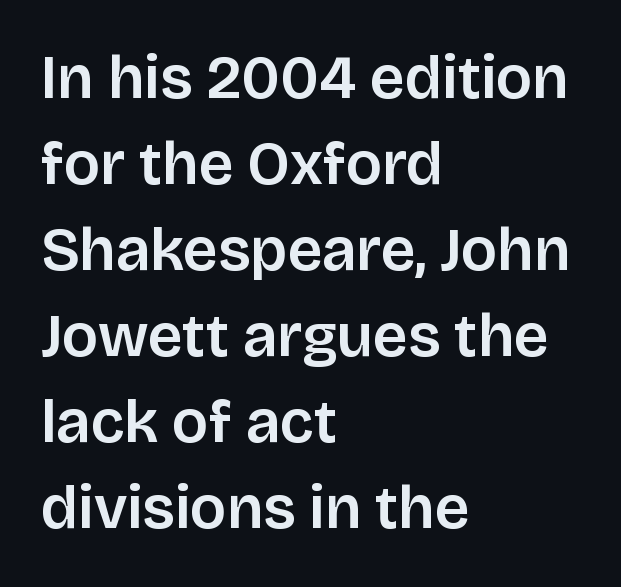
The image shows 61 px sans-serif type, upright; set left-aligned, normal line spacing (1.41x), normal letter spacing, not underlined; low stroke contrast and a large x-height.
